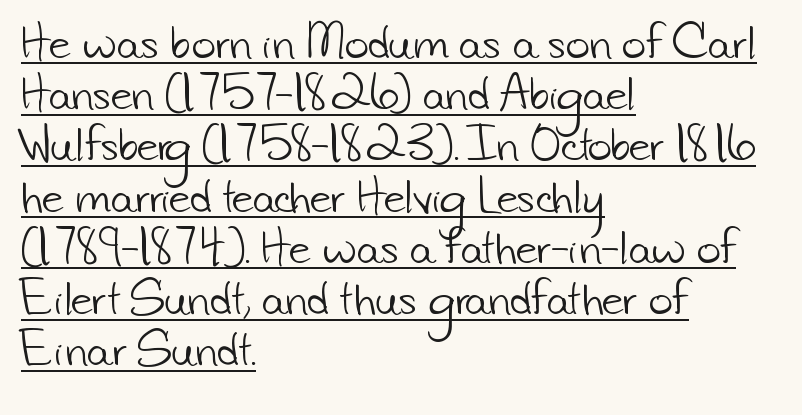
The image shows 41 px light sans-serif type; set left-aligned, normal line spacing (1.25x), normal letter spacing, underlined; low stroke contrast and a small x-height.
